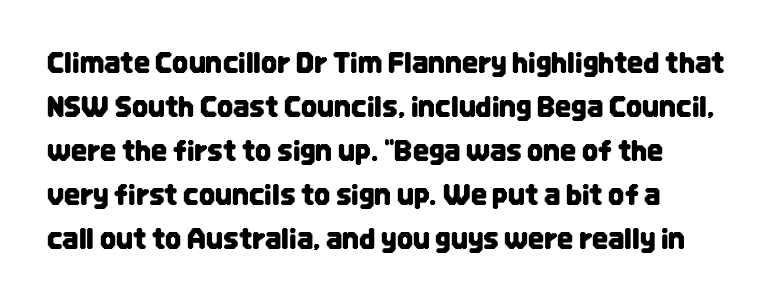
Type style note: lacks serifs. You can tell it's not italic because the verticals are truly vertical. Plain, unruled lines of type. Here the designer chose a conventional face with non-uniform glyph widths. The letters sit at their default tracking, neither squeezed nor spread. Interline gaps are of average width in this sample.
